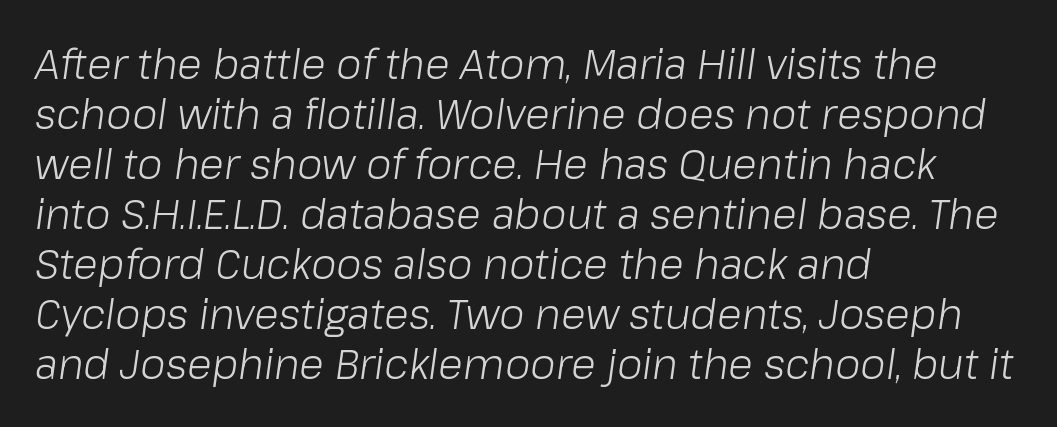
The image shows 41 px light type, italic (leaning right); set left-aligned, line spacing 1.22x, normal letter spacing, not underlined; low stroke contrast and a medium x-height.
